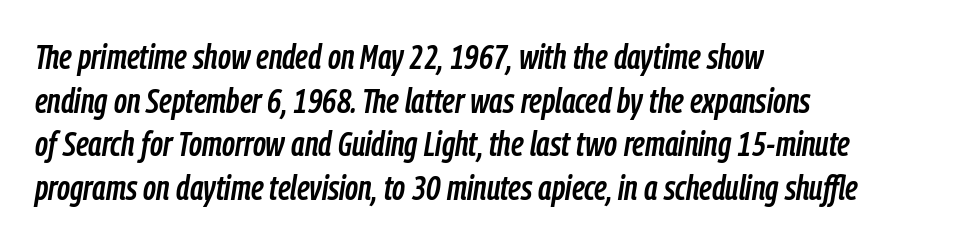
The glyphs look as if they've been sheared to an angle. Between one letter and the next there's only the usual sliver of space. Spacing verdict: proportional, widths tailored to each character. These lines sit exactly where default settings would place them. Glance below the letters and you will spot only blank space.
